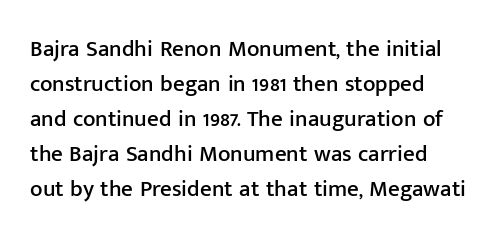
The image shows 23 px text type, upright; set normal line spacing (1.52x), normal letter spacing, not underlined.
